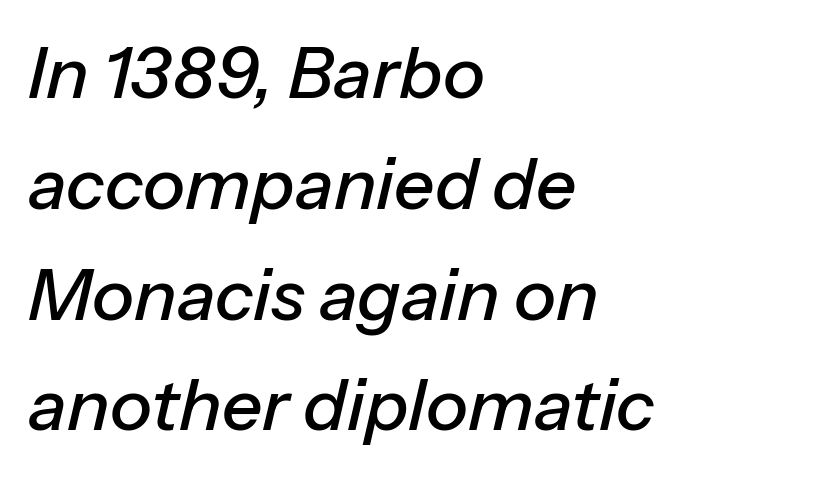
{"italic": "yes", "lean": "right", "slant_degrees": 13, "width": "normal", "stroke_contrast": "low", "x_height": "medium", "monospaced": "no", "underline": "no", "align": "left", "line_spacing": "normal", "line_spacing_ratio": 1.56, "letter_spacing": "normal", "letter_spacing_em": 0.0, "glyph_px": 71}
